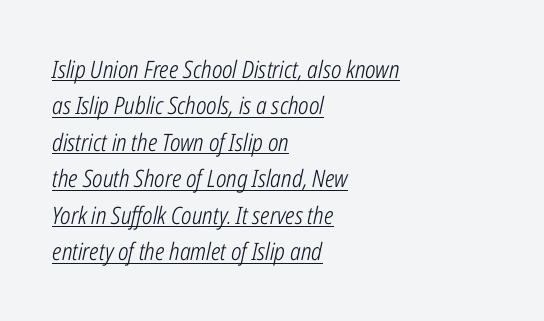
The image shows 24 px text type, italic (leaning right); set left-aligned, normal line spacing (1.52x), normal letter spacing, underlined.
